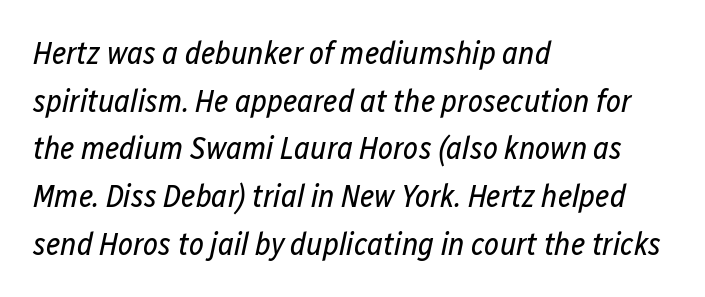
Underline: absent. Designer's note — italics engaged. The letters advance in unequal steps, a hallmark of proportional type. Quick note: interline space is typical. Does the copy run flush right? No — it runs flush left.
